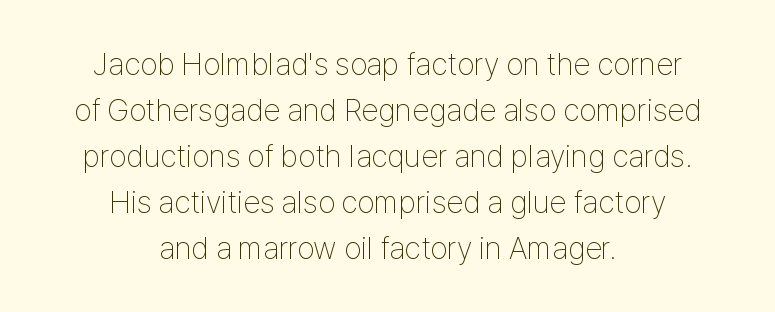
Stroke mass is kept to a normal reading level or below. The horizontal fit of the characters is conventional and even. The rendering uses natural spacing where letterforms have individual widths. Leading: standard. Bare-footed words on every line.
